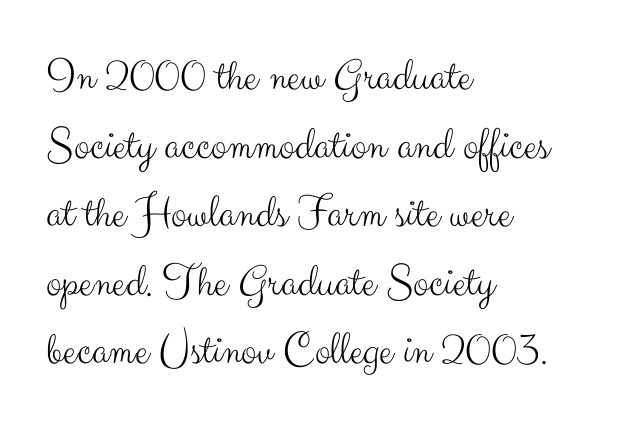
Q: Is the text bold? A: No.
Q: Is the text italic (slanted)? A: Yes.
Q: Is the typeface a serif or a sans-serif typeface? A: Sans-serif.
Q: Is the text underlined? A: No.
Q: How is the paragraph aligned? A: Left-aligned.
Q: Is the spacing between letters normal or unusually wide? A: Normal.
Q: Is the spacing between lines tight, normal or loose? A: Normal.
Q: Width (condensed, normal, or wide)? A: Normal.
Q: Stroke contrast? A: Medium.
Q: x-height? A: Small.
Q: Monospaced? A: No.
